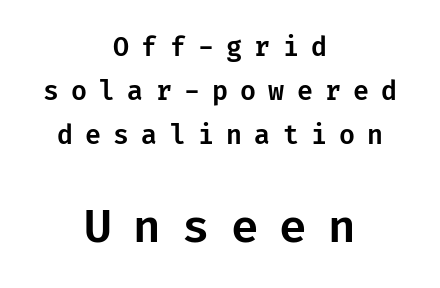
The image shows 45 px sans-serif type, upright; set centered, normal line spacing (1.69x), unusually wide letter spacing (+0.47 em), not underlined; the second (bottom) block is 1.73x larger; low stroke contrast and a medium x-height.
